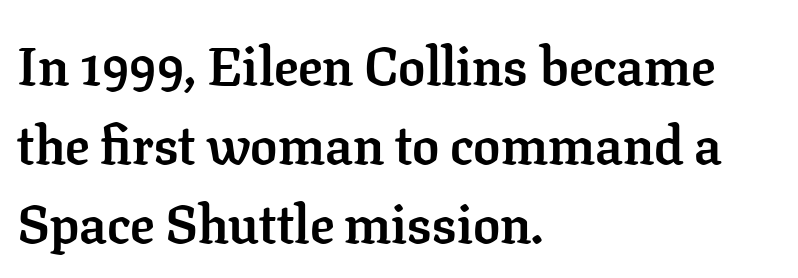
The image shows 54 px semibold serif type, upright; set left-aligned, normal line spacing (1.46x), normal letter spacing, not underlined; low stroke contrast and a medium x-height.
